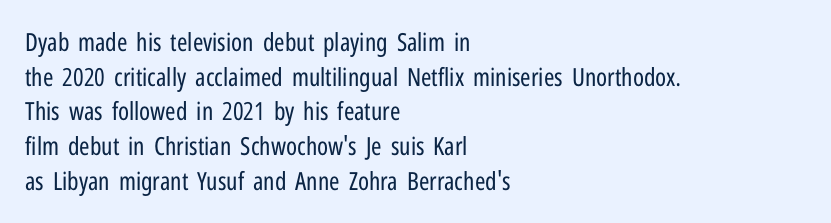
Q: Is the text bold? A: No.
Q: Is the text italic (slanted)? A: No, it is upright.
Q: Is the text underlined? A: No.
Q: How is the paragraph aligned? A: Left-aligned.
Q: Is the spacing between letters normal or unusually wide? A: Normal.
Q: Is the spacing between lines tight, normal or loose? A: Normal.
